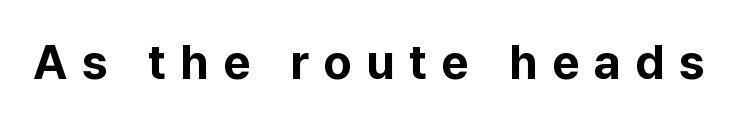
Q: Is the text bold? A: Yes.
Q: Is the text italic (slanted)? A: No, it is upright.
Q: Is the typeface a serif or a sans-serif typeface? A: Sans-serif.
Q: Is the text underlined? A: No.
Q: Is the spacing between letters normal or unusually wide? A: Unusually wide.
Q: Width (condensed, normal, or wide)? A: Normal.
Q: Stroke contrast? A: Low.
Q: x-height? A: Medium.
Q: Monospaced? A: No.
